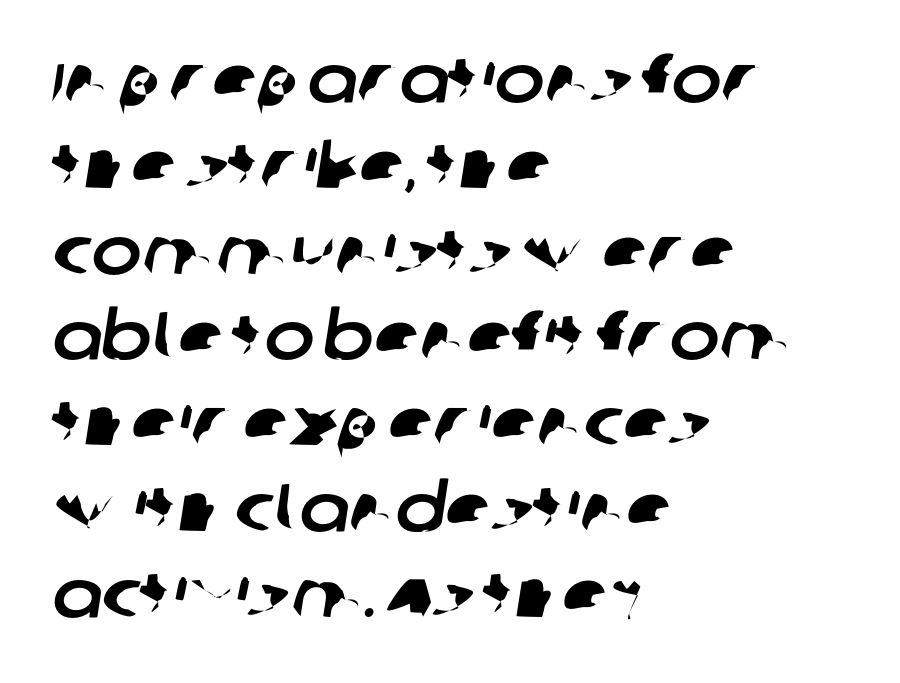
The image shows 67 px sans-serif type; set left-aligned, normal line spacing (1.28x), normal letter spacing, not underlined; low stroke contrast and a large x-height.
